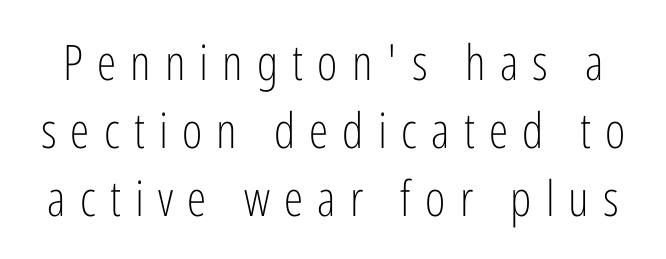
The image shows 49 px light, condensed sans-serif type, upright; set normal line spacing (1.39x), unusually wide letter spacing (+0.29 em), not underlined; low stroke contrast and a medium x-height.
